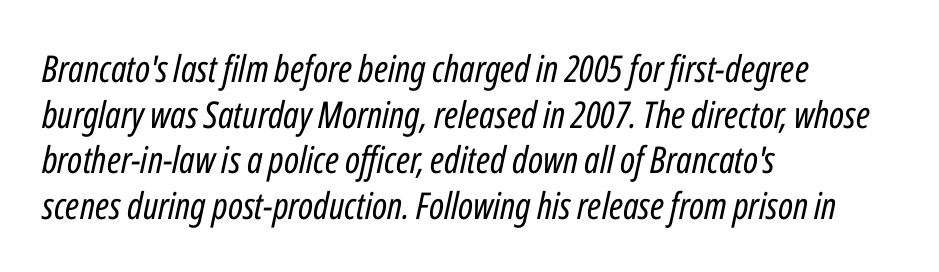
The image shows 37 px regular-weight, condensed type, italic (leaning right); set left-aligned, line spacing 1.23x, normal letter spacing, not underlined; low stroke contrast and a medium x-height.
